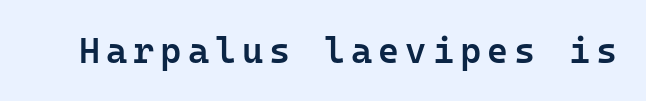
{"serif": "no", "italic": "no", "bold": "semi", "weight": "semibold", "width": "normal", "stroke_contrast": "low", "x_height": "medium", "monospaced": "yes", "underline": "no", "glyph_px": 36}
